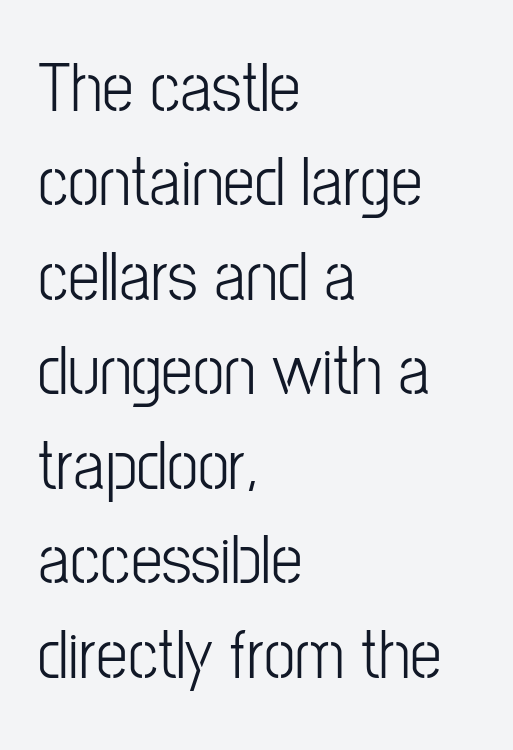
{"serif": "no", "italic": "no", "bold": "no", "weight": "light", "width": "condensed", "stroke_contrast": "low", "x_height": "medium", "monospaced": "no", "underline": "no", "align": "left", "line_spacing": "normal", "line_spacing_ratio": 1.33, "letter_spacing": "normal", "letter_spacing_em": 0.0, "glyph_px": 71}
